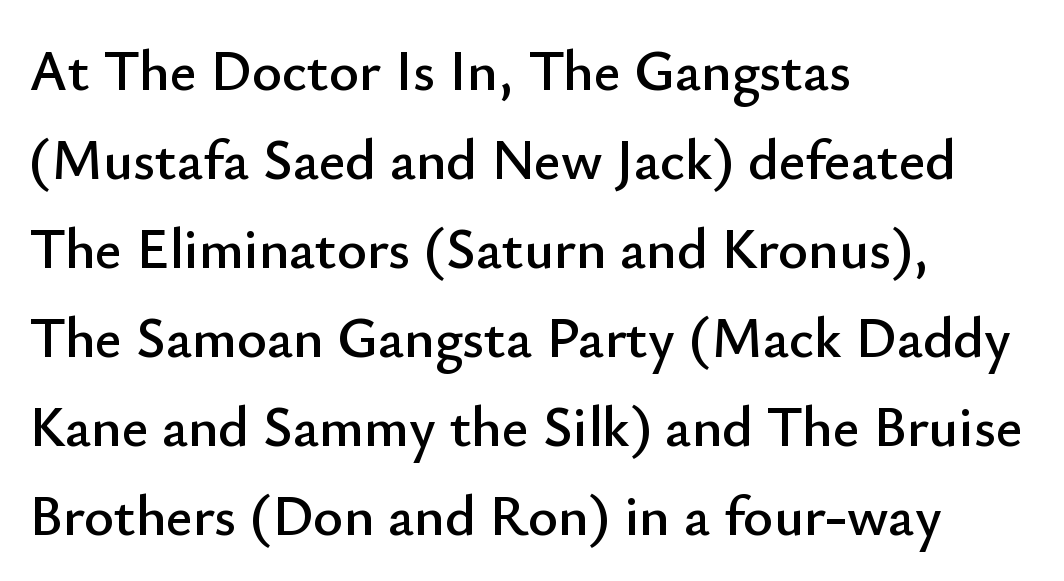
Line starts are locked; line ends wander. The line-height multiplier appears to be the usual default. Plain, unruled lines of type. The gaps between neighbouring characters are ordinary and unremarkable. Regarding serifs, this sample does without them. No italicization has been applied; the sample stays upright.
